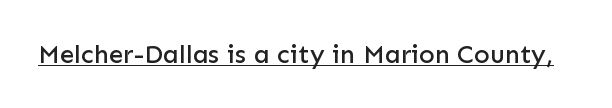
The image shows 26 px text type, upright; set normal letter spacing, underlined.
